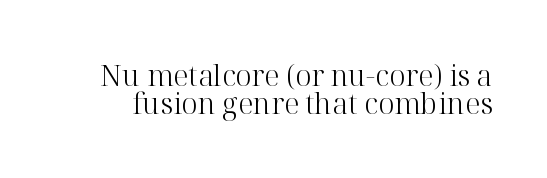
On a weight scale, this lands at 450 or below. This is roman type, the default non-slanted kind. A typesetter would call this proportional, since set widths differ per character. Look at the bottom of the vertical strokes: they flare into serifs here. Rows of type sit shoulder to shoulder in the vertical direction.
